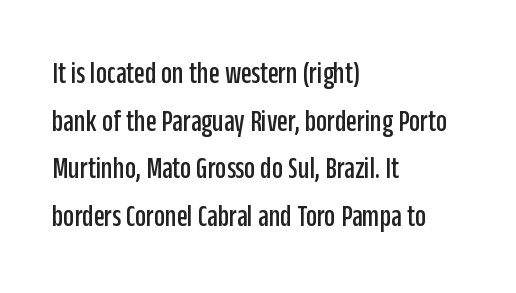
The image shows 31 px condensed sans-serif type, upright; set left-aligned, normal line spacing (1.54x), normal letter spacing, not underlined; low stroke contrast and a large x-height.
